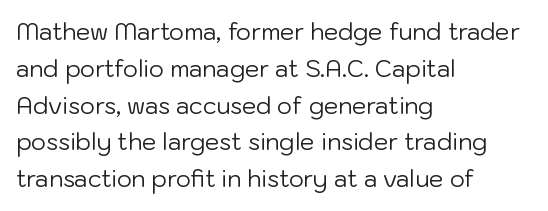
{"italic": "no", "bold": "no", "underline": "no", "align": "left", "line_spacing": "normal", "line_spacing_ratio": 1.6, "letter_spacing": "normal", "letter_spacing_em": 0.0, "glyph_px": 23}
